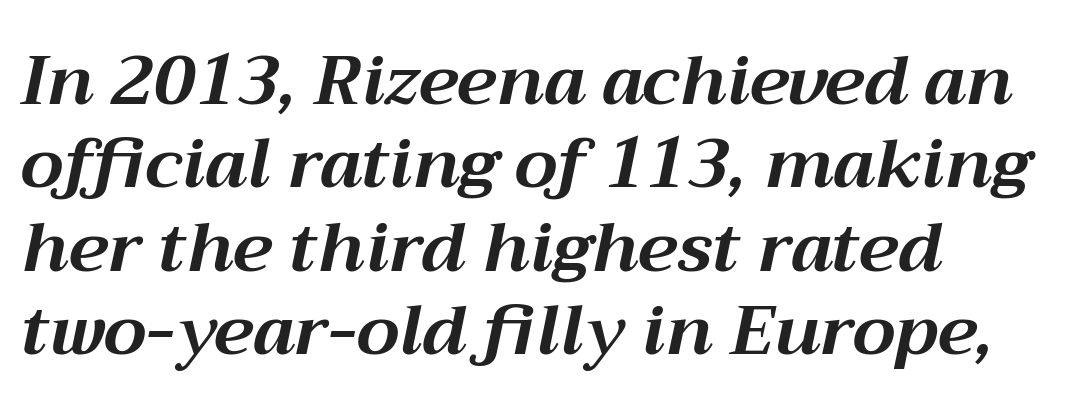
Q: Is the text bold? A: Yes.
Q: Is the text italic (slanted)? A: Yes, it leans right by about 12 degrees.
Q: Is the text underlined? A: No.
Q: How is the paragraph aligned? A: Left-aligned.
Q: Is the spacing between letters normal or unusually wide? A: Normal.
Q: Width (condensed, normal, or wide)? A: Normal.
Q: Stroke contrast? A: Medium.
Q: x-height? A: Medium.
Q: Monospaced? A: No.
